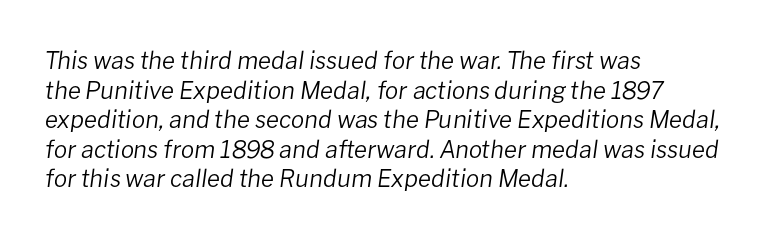
{"italic": "yes", "lean": "right", "slant_degrees": 8, "bold": "no", "underline": "no", "align": "left", "line_spacing_ratio": 1.23, "letter_spacing": "normal", "letter_spacing_em": 0.0, "glyph_px": 24}
